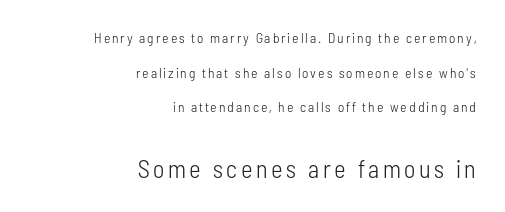
Notice how the stems are strictly vertical — no italics here. Bare-footed words on every line. The following chunk of copy outweighs the initial chunk in type size. Does the copy run flush right? Yes — the right margin is perfectly even. Baseline-to-baseline distance is far greater than the letter height. The strokes are not fattened; the text isn't bold.
